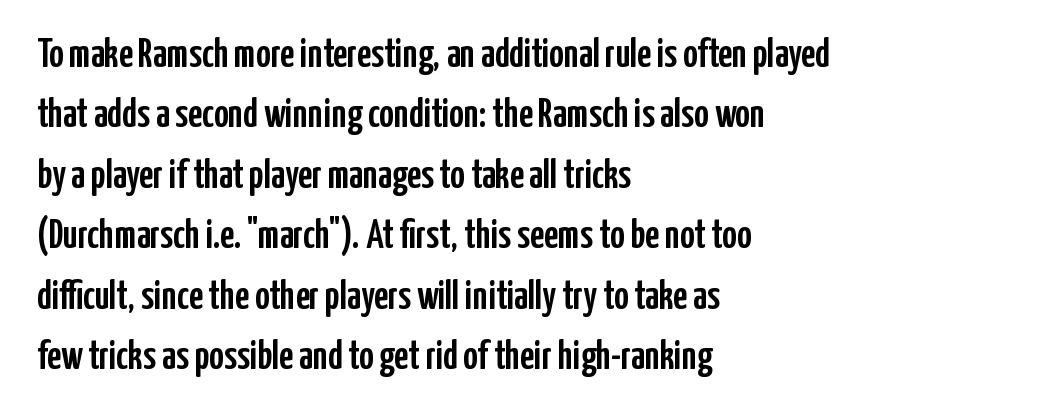
Decoration check: the copy has no underline. Every row of glyphs begins at an identical x-position on the left. Observe the ordinary spacing: letters are neighbours, not strangers. The face used here is proportionally spaced, like ordinary book or web type. Interline gaps are of average width in this sample.
